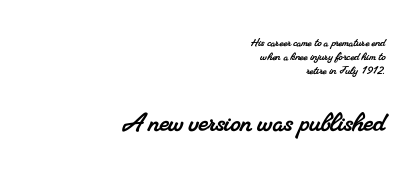
The image shows 32 px serif type; set right-aligned, tight line spacing (1.0x), normal letter spacing, not underlined; the second (bottom) block is 2.29x larger; medium stroke contrast and a small x-height.
